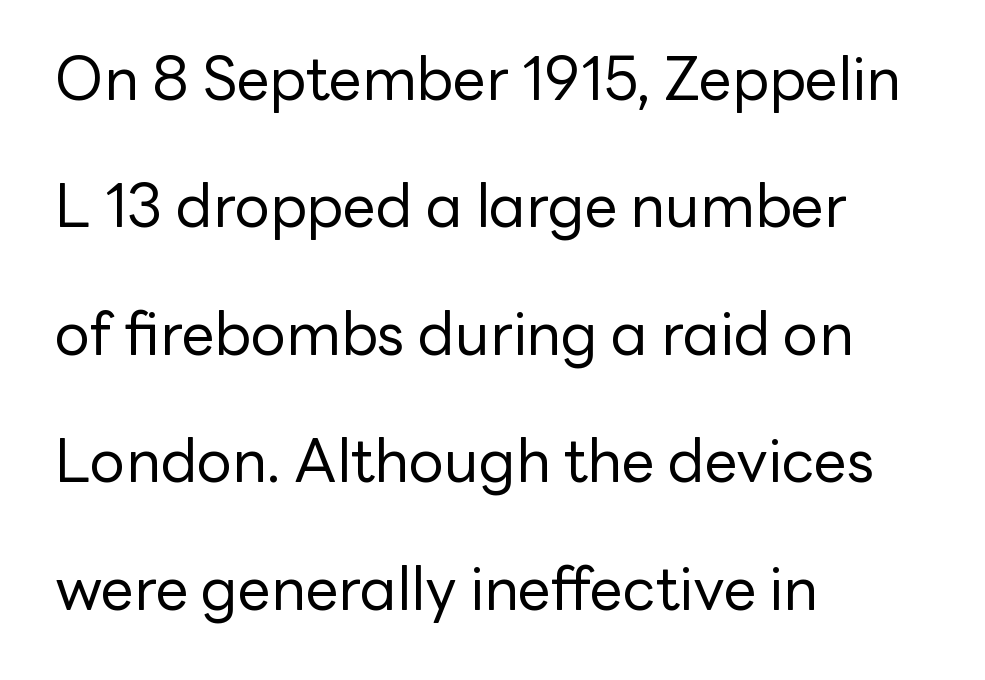
Beneath every word, the page is bare. A quiet, ordinary-to-light weight characterises the typeface. Every stem runs plumb, perpendicular to the baseline. The setting favours the left margin, as ordinary paragraphs usually do. Does the leading feel generous? Absolutely, it's lavish. The passage shown is typed in a proportional face where columns would drift.
